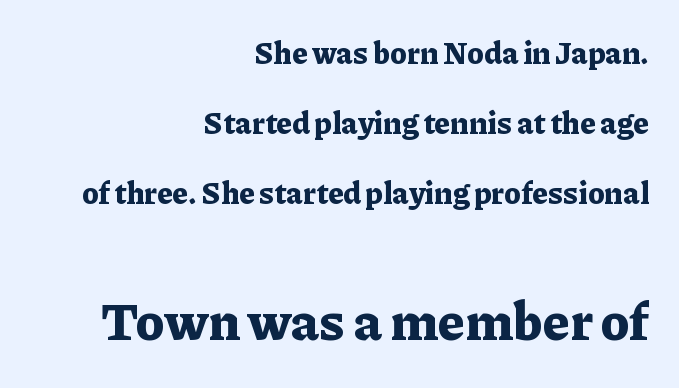
{"serif": "yes", "italic": "no", "bold": "yes", "weight": "bold", "width": "normal", "stroke_contrast": "low", "x_height": "medium", "monospaced": "no", "underline": "no", "align": "right", "line_spacing": "loose", "line_spacing_ratio": 2.34, "letter_spacing": "normal", "letter_spacing_em": 0.0, "larger_block": "second", "size_ratio": 1.73, "glyph_px": 52}
